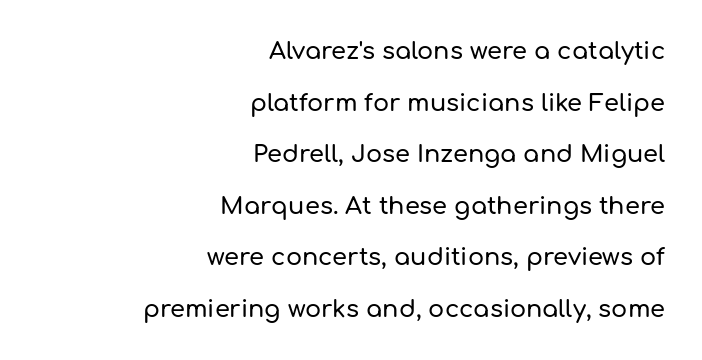
Is the letter spacing exaggerated? No — it looks like the ordinary default. The specimen omits any rule beneath the text block's lines. Baseline-to-baseline distance is far greater than the letter height. Ordinary non-slanted type is in use. Alignment: flush right.
